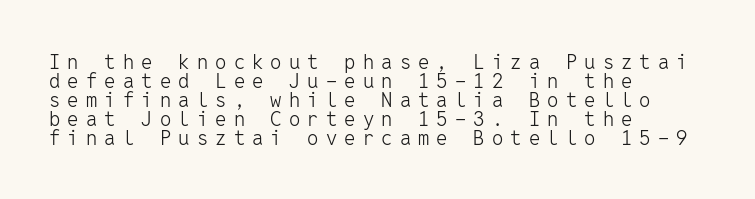
{"italic": "no", "bold": "no", "underline": "no", "align": "left", "line_spacing": "tight", "line_spacing_ratio": 0.95, "letter_spacing": "wide", "letter_spacing_em": 0.36, "glyph_px": 20}
